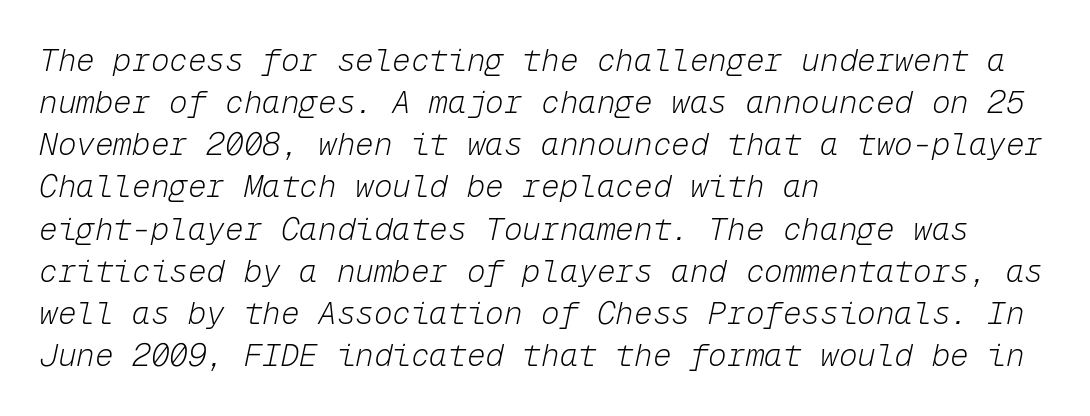
If you drew a ruler down the left edge, every line would touch it. Descender tails drop into unmarked territory. This sample has the even, mechanical cadence of fixed-width lettering. Between one letter and the next there's only the usual sliver of space.
